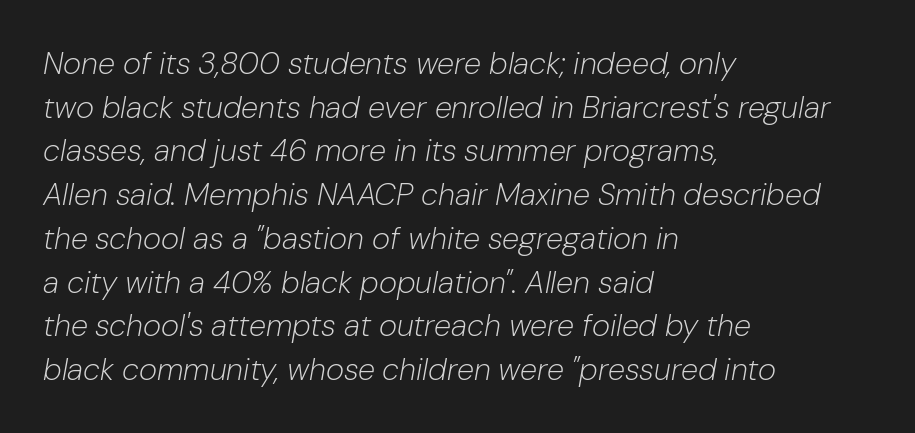
Words appear dense and cohesive because spacing is normal. The passage shown stacks its lines at a standard gap. These glyphs show unthickened strokes, regular width or finer. Style check: oblique. If you drew a ruler down the left edge, every line would touch it. Spacing verdict: proportional, widths tailored to each character.
